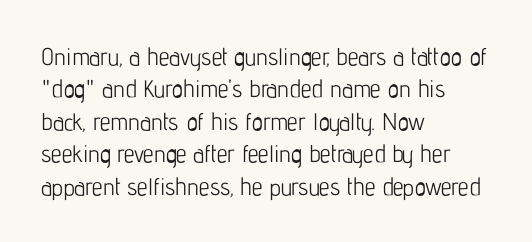
The image shows 24 px text type, upright; set left-aligned, normal line spacing (1.35x), normal letter spacing, not underlined.
